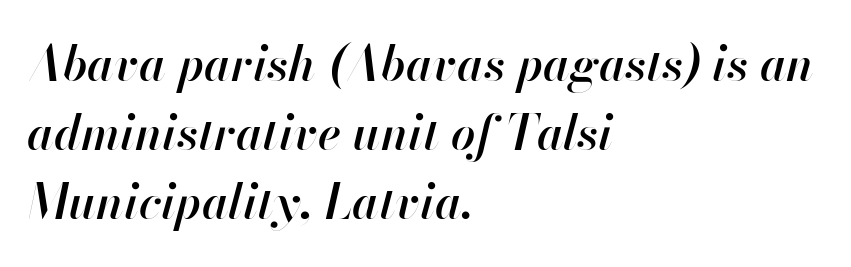
Q: Is the text bold? A: Semi-bold.
Q: Is the text italic (slanted)? A: Yes, it leans right by about 13 degrees.
Q: Is the text underlined? A: No.
Q: How is the paragraph aligned? A: Left-aligned.
Q: Is the spacing between letters normal or unusually wide? A: Normal.
Q: Is the spacing between lines tight, normal or loose? A: Normal.
Q: Width (condensed, normal, or wide)? A: Normal.
Q: Stroke contrast? A: High.
Q: x-height? A: Small.
Q: Monospaced? A: No.
